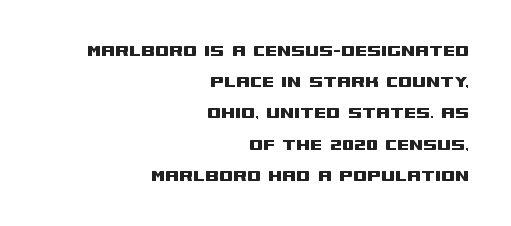
The image shows 20 px text type, upright; set right-aligned, normal line spacing (1.56x), normal letter spacing, not underlined.
